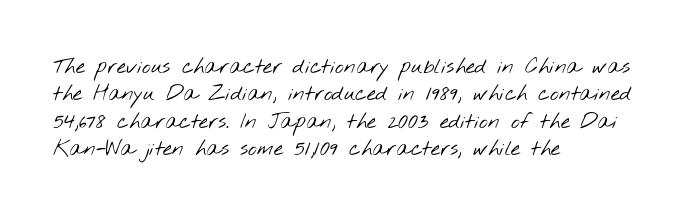
Q: Is the text bold? A: No.
Q: Is the text underlined? A: No.
Q: How is the paragraph aligned? A: Left-aligned.
Q: Is the spacing between letters normal or unusually wide? A: Normal.
Q: Is the spacing between lines tight, normal or loose? A: Normal.
